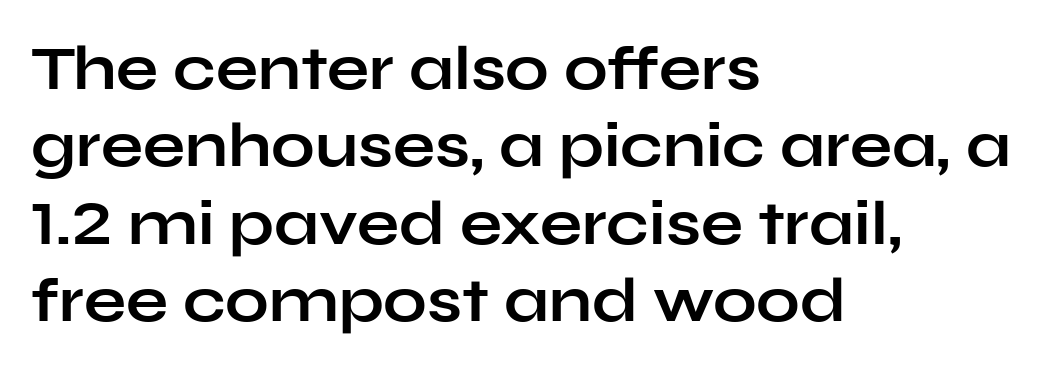
The leading is moderate, giving the passage an even texture. These lines are set flush left with a ragged right edge. Character widths vary here, with narrow letters taking less room than wide ones. I'd call this a sans setting — the letters go barefoot. Clear beneath every line of the passage.
